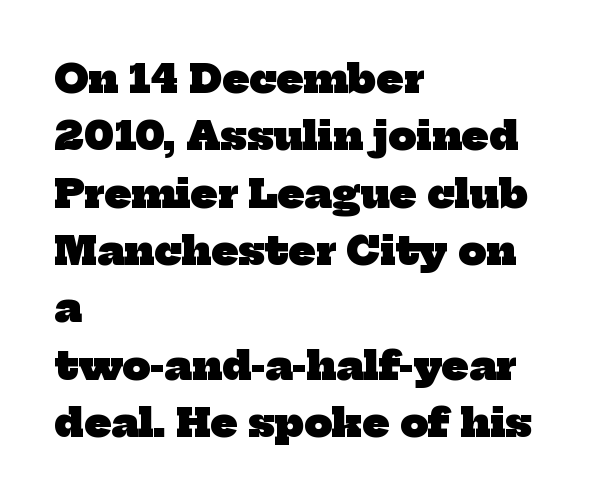
{"serif": "yes", "bold": "yes", "weight": "heavy", "width": "normal", "stroke_contrast": "low", "x_height": "medium", "monospaced": "no", "underline": "no", "align": "left", "line_spacing": "normal", "line_spacing_ratio": 1.47, "letter_spacing": "normal", "letter_spacing_em": 0.0, "glyph_px": 39}
